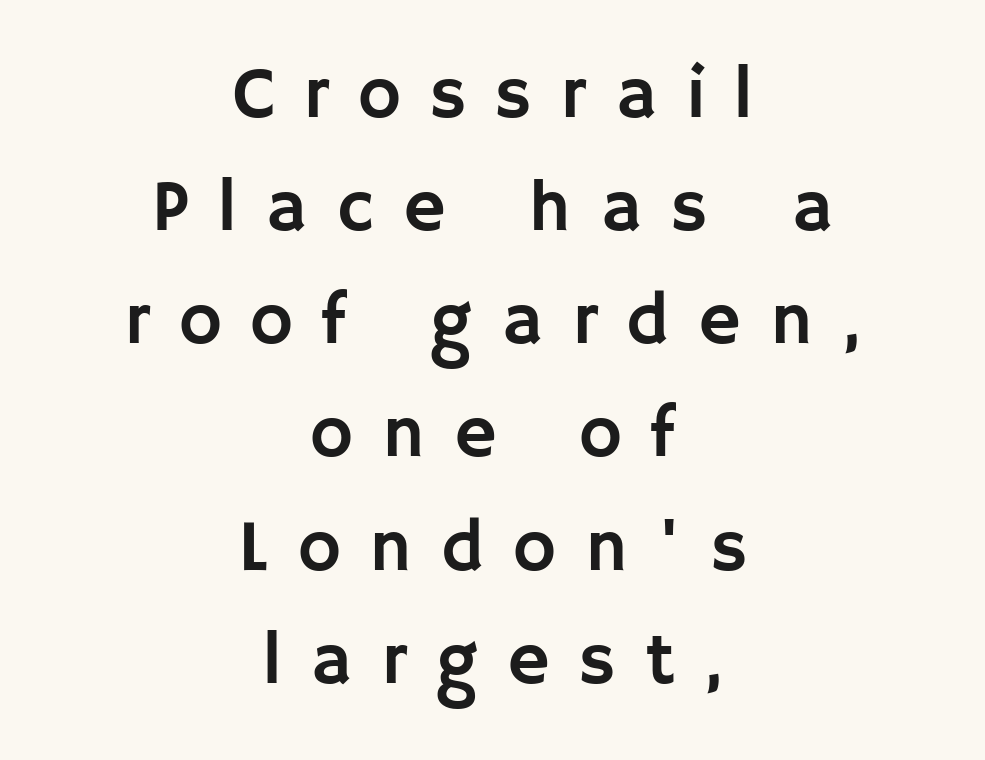
Which margin do the lines hug? Neither — every line sits in the middle. The gaps between neighbouring characters are conspicuously large. Here the designer chose a conventional face with non-uniform glyph widths. Classification — sans serif. You can tell it's not italic because the verticals are truly vertical. What's the leading like? Ordinary, nothing unusual.
